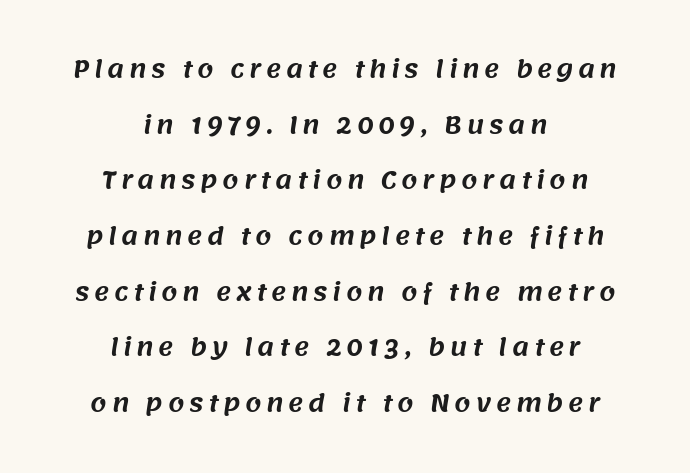
These lines are centered, leaving both edges ragged. Descenders are the only things crossing below the line. A typesetter would call this heavily tracked-out type. Horizontal bands of white between lines are thick stripes.
